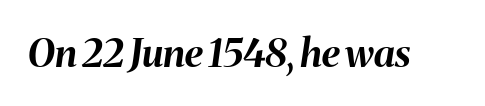
{"italic": "yes", "lean": "right", "slant_degrees": 8, "bold": "yes", "weight": "bold", "width": "normal", "stroke_contrast": "medium", "x_height": "medium", "monospaced": "no", "underline": "no", "letter_spacing": "normal", "letter_spacing_em": 0.0, "glyph_px": 39}
